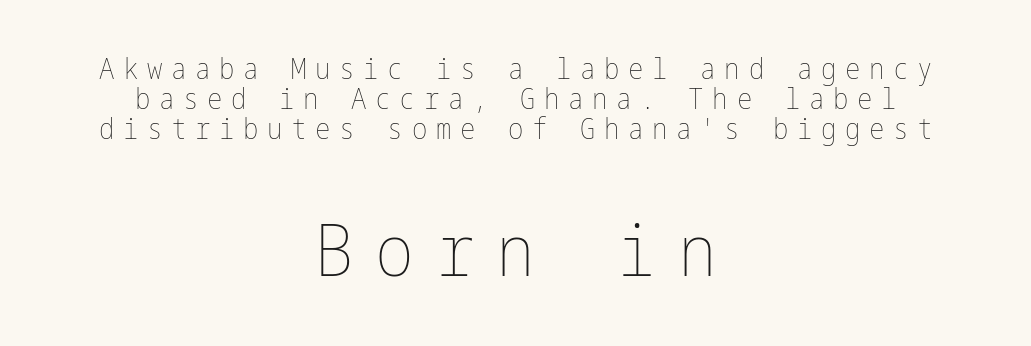
The strokes carry an ordinary text weight at most. Where is the straight margin? There isn't one; the lines are centered. Each new line begins almost immediately beneath the previous one. Descenders hang freely into open space. A typesetter would mark this as roman, not italic. Between these two stacked blocks, the lower one wins on size.
